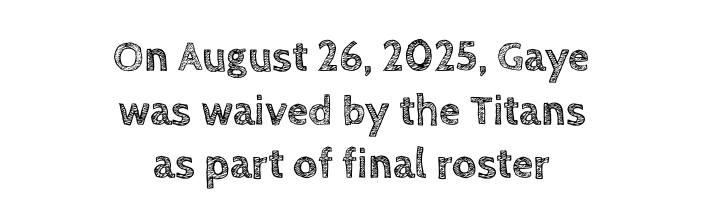
Any mark beneath the type? The region is blank. This sample keeps an unexceptional amount of space between lines. Proportional: the letters do not fall into vertical columns. The line texture is even and compact thanks to regular tracking.
